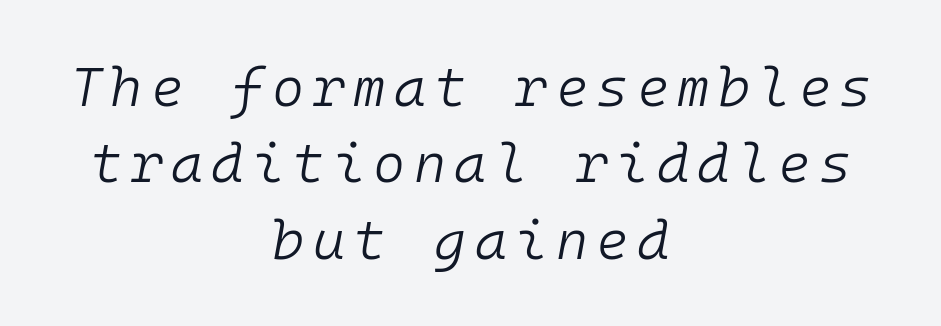
A quiet, ordinary-to-light weight characterises the typeface. Does the copy run flush right? No — it is centered line by line. Beneath every word, the page is bare. Notice how the stems are inclined rather than vertical — that's the hallmark of italics. Fixed-width glyphs throughout — classic coding-font behaviour.
